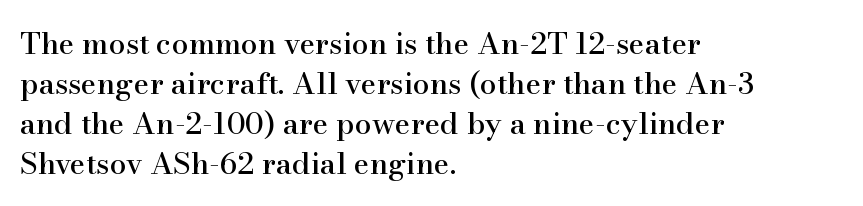
The image shows 30 px serif type, upright; set left-aligned, normal line spacing (1.33x), normal letter spacing, not underlined; high stroke contrast and a small x-height.
